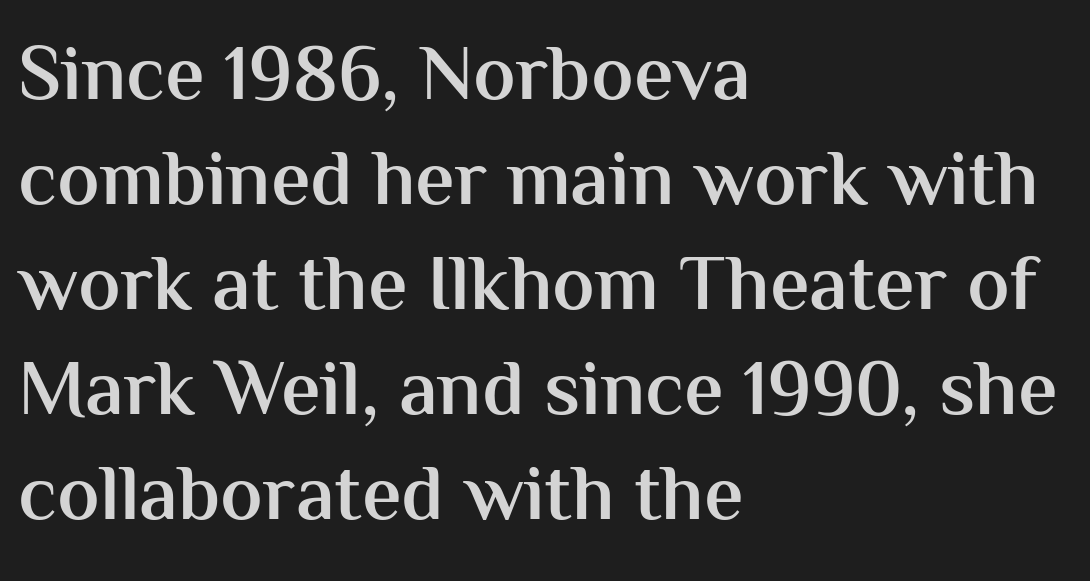
Nope, no serifs anywhere on these letters. This rendering features lettering with no underline. No italicization has been applied; the sample stays upright. Nothing unusual about the tracking: characters are spaced as the font intends. Leading matches the norm, producing a regular column.
